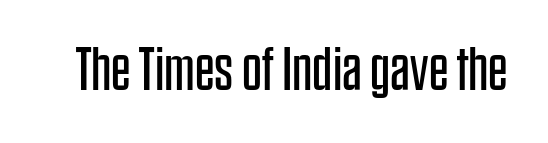
Nothing sits at the stroke ends, so this counts as sans-serif. Note the varied advance widths — an 'i' is clearly narrower than an 'm'. The rendering keeps characters at their native spacing. Clear beneath every line of the passage. A typesetter would mark this as roman, not italic.
